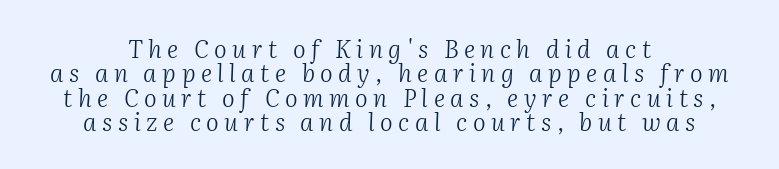
The image shows 24 px text type, italic (leaning right); set centered, tight line spacing (1.02x), unusually wide letter spacing (+0.23 em), not underlined.
